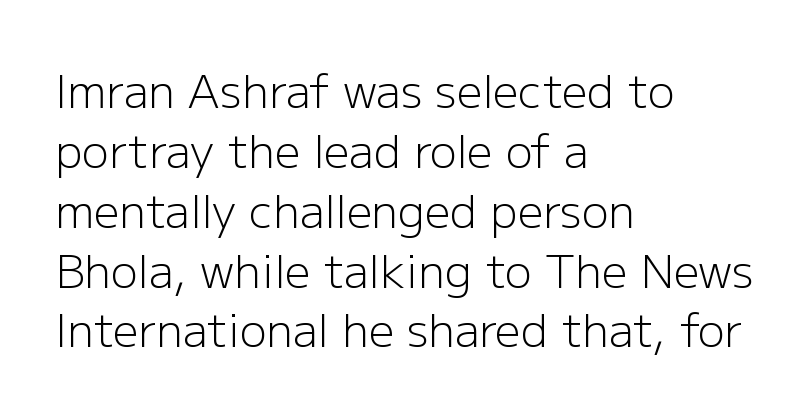
Q: Is the text bold? A: No.
Q: Is the text italic (slanted)? A: No, it is upright.
Q: Is the typeface a serif or a sans-serif typeface? A: Sans-serif.
Q: Is the text underlined? A: No.
Q: How is the paragraph aligned? A: Left-aligned.
Q: Is the spacing between letters normal or unusually wide? A: Normal.
Q: Is the spacing between lines tight, normal or loose? A: Normal.
Q: Width (condensed, normal, or wide)? A: Normal.
Q: Stroke contrast? A: Low.
Q: x-height? A: Medium.
Q: Monospaced? A: No.
